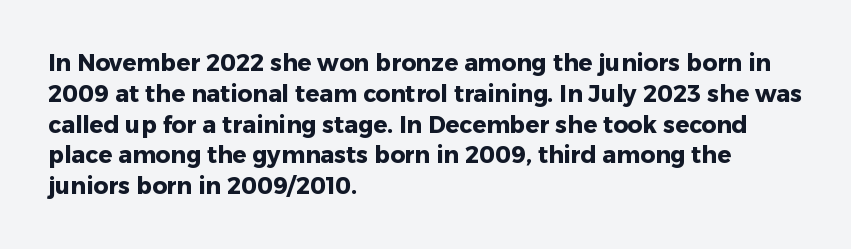
The image shows 23 px bold type, upright; set left-aligned, normal line spacing (1.34x), normal letter spacing, not underlined.
